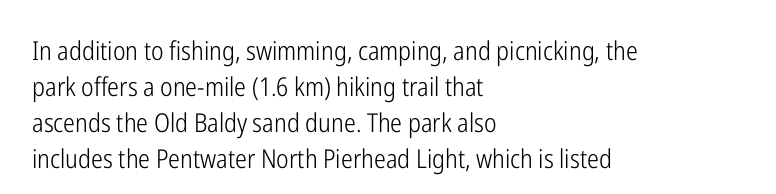
The image shows 26 px text type, upright; set left-aligned, normal line spacing (1.39x), normal letter spacing, not underlined.
